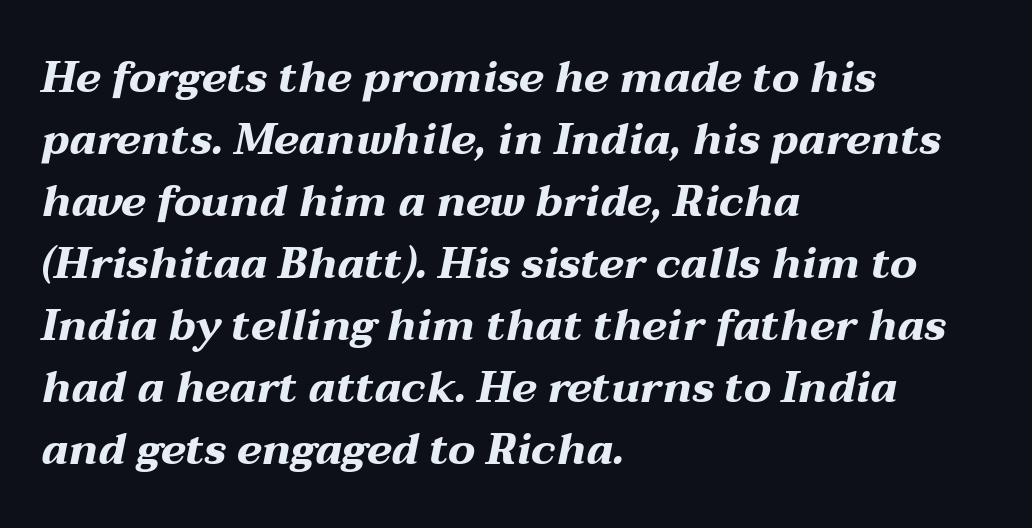
The letters advance in unequal steps, a hallmark of proportional type. Students, note that the glyphs here touch the page at normal intervals. Descenders hang freely into open space. The letters are slanted; this is an italic face.
